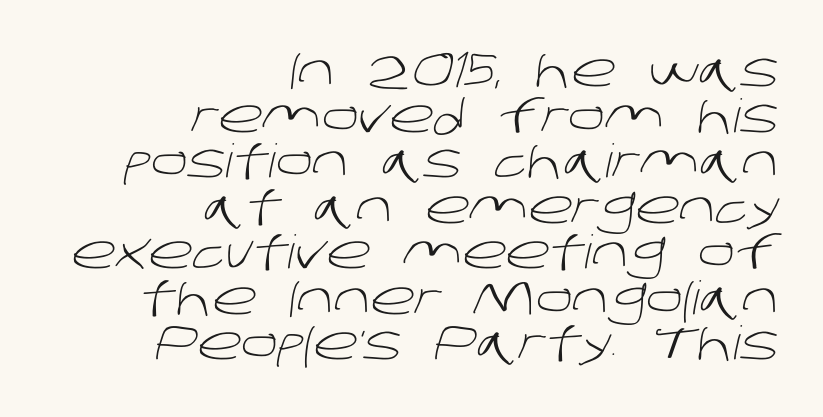
The image shows 46 px light sans-serif type; set right-aligned, tight line spacing (0.99x), normal letter spacing, not underlined; low stroke contrast and a large x-height.
